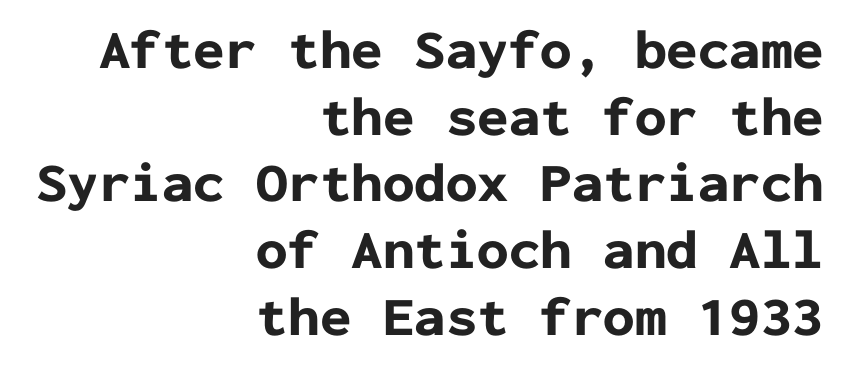
The image shows 56 px bold sans-serif type, upright, monospaced; set right-aligned, line spacing 1.19x, normal letter spacing, not underlined; low stroke contrast and a medium x-height.
